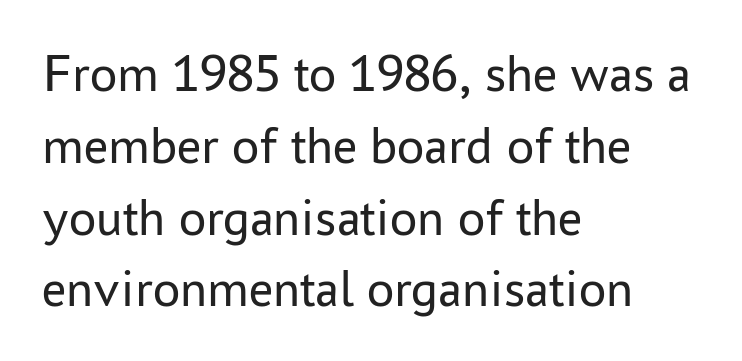
The image shows 54 px regular-weight sans-serif type, upright; set left-aligned, normal line spacing (1.33x), normal letter spacing, not underlined; low stroke contrast and a medium x-height.
